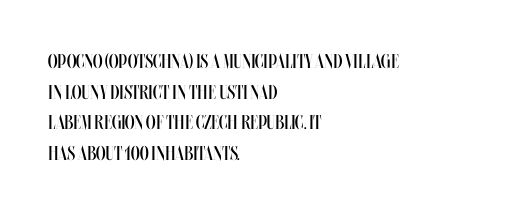
The image shows 20 px text type, upright; set left-aligned, normal line spacing (1.53x), normal letter spacing, not underlined.
